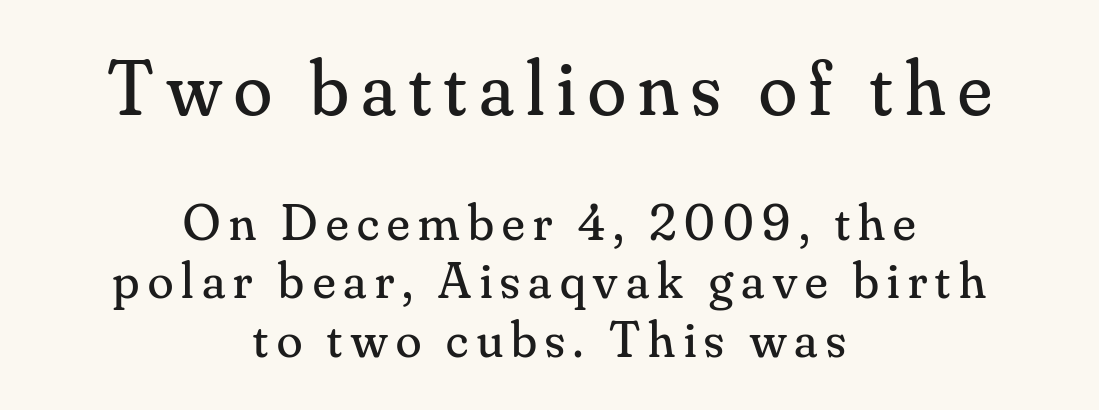
The rendering positions every line midway between the sides. The face used here is proportionally spaced, like ordinary book or web type. Closely set lines give the paragraph a compact silhouette. The upper block of text is set noticeably larger than the block beneath it. The characters are drawn with everyday or finer stroke widths.
